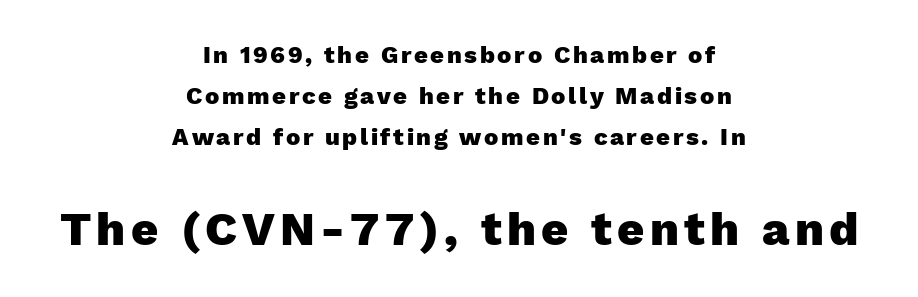
The letters carry no serifs — their stems end cleanly without finishing strokes. The strokes are fattened all the way to bold. This layout puts the modest block above and the oversized block below. In CSS terms this would be text-align: center.
